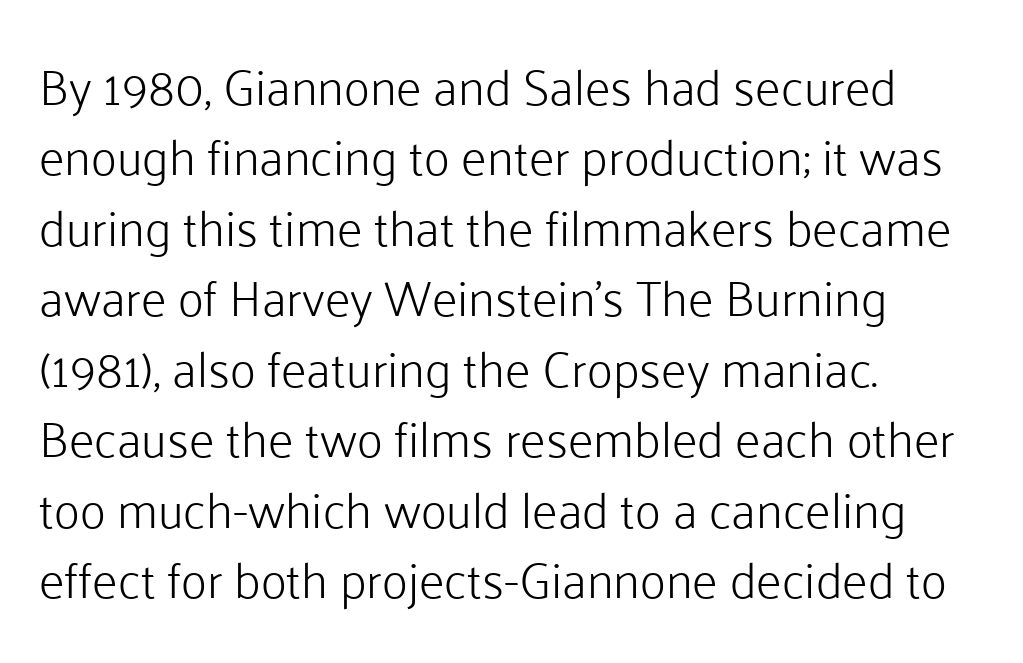
{"serif": "no", "italic": "no", "bold": "no", "weight": "light", "width": "normal", "stroke_contrast": "low", "x_height": "medium", "monospaced": "no", "underline": "no", "align": "left", "line_spacing": "normal", "line_spacing_ratio": 1.41, "letter_spacing": "normal", "letter_spacing_em": 0.0, "glyph_px": 50}
